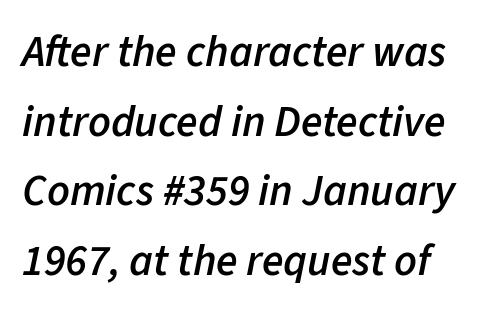
Q: Is the text bold? A: Semi-bold.
Q: Is the text italic (slanted)? A: Yes, it leans right by about 11 degrees.
Q: Is the text underlined? A: No.
Q: Is the spacing between letters normal or unusually wide? A: Normal.
Q: Is the spacing between lines tight, normal or loose? A: Normal.
Q: Width (condensed, normal, or wide)? A: Normal.
Q: Stroke contrast? A: Low.
Q: x-height? A: Medium.
Q: Monospaced? A: No.
